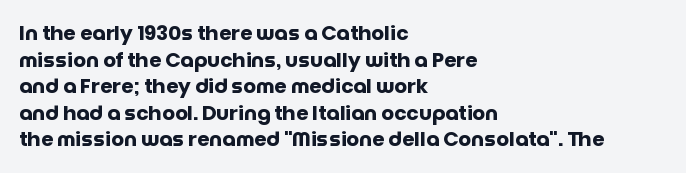
The image shows 20 px bold type, upright; set left-aligned, normal line spacing (1.33x), normal letter spacing, not underlined.
